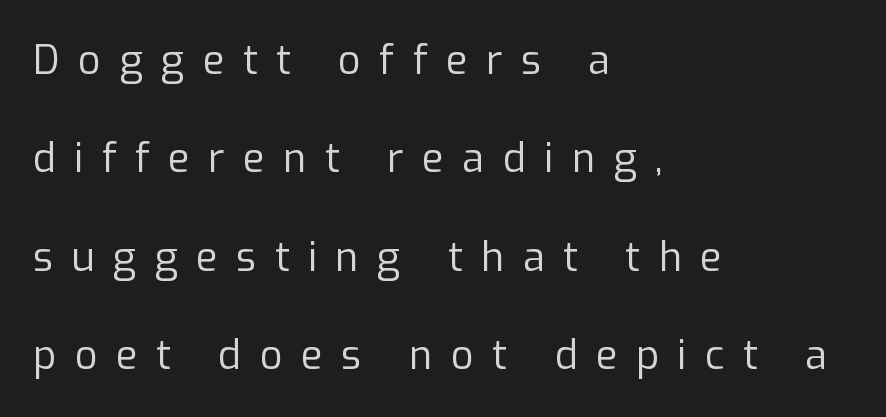
Q: Is the text bold? A: No.
Q: Is the text italic (slanted)? A: No, it is upright.
Q: Is the typeface a serif or a sans-serif typeface? A: Sans-serif.
Q: Is the text underlined? A: No.
Q: How is the paragraph aligned? A: Left-aligned.
Q: Is the spacing between letters normal or unusually wide? A: Unusually wide.
Q: Is the spacing between lines tight, normal or loose? A: Loose.
Q: Width (condensed, normal, or wide)? A: Normal.
Q: Stroke contrast? A: Low.
Q: x-height? A: Medium.
Q: Monospaced? A: No.
